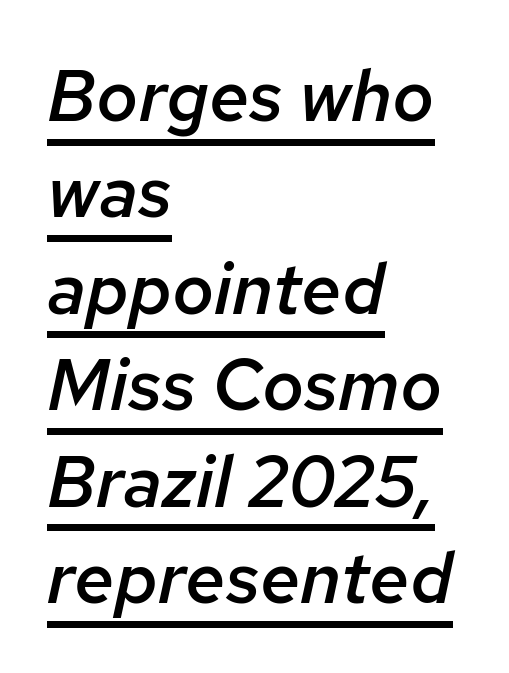
{"italic": "yes", "lean": "right", "slant_degrees": 12, "bold": "semi", "weight": "semibold", "width": "normal", "stroke_contrast": "low", "x_height": "medium", "monospaced": "no", "underline": "yes", "align": "left", "line_spacing": "normal", "line_spacing_ratio": 1.34, "letter_spacing": "normal", "letter_spacing_em": 0.0, "glyph_px": 72}
